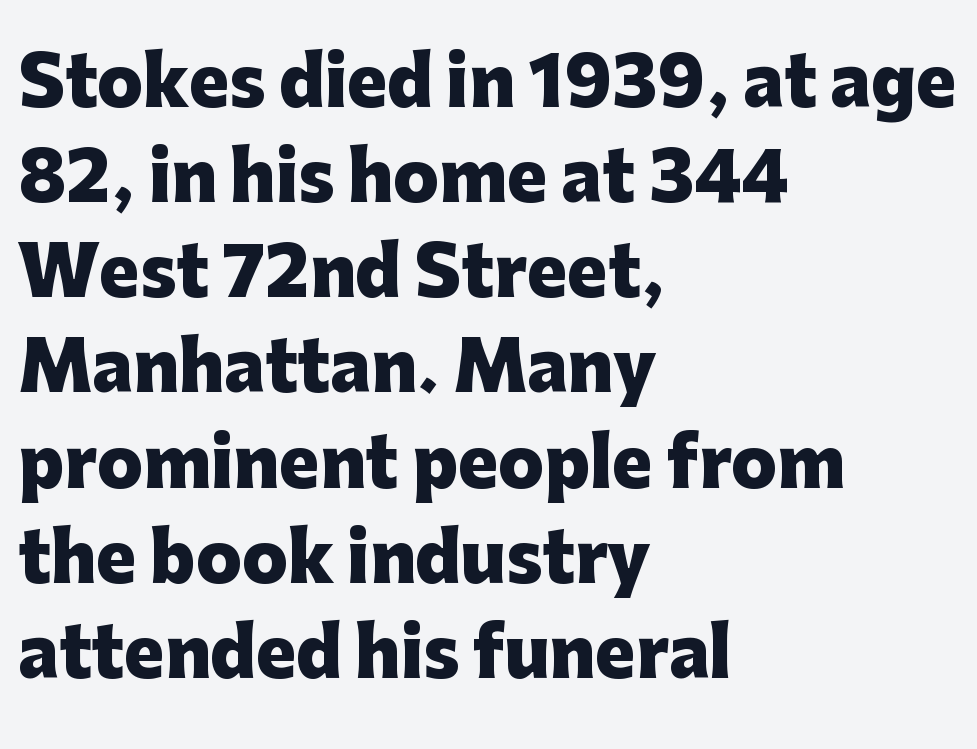
The image shows 67 px heavy sans-serif type, upright; set left-aligned, normal line spacing (1.42x), normal letter spacing, not underlined; low stroke contrast and a medium x-height.
